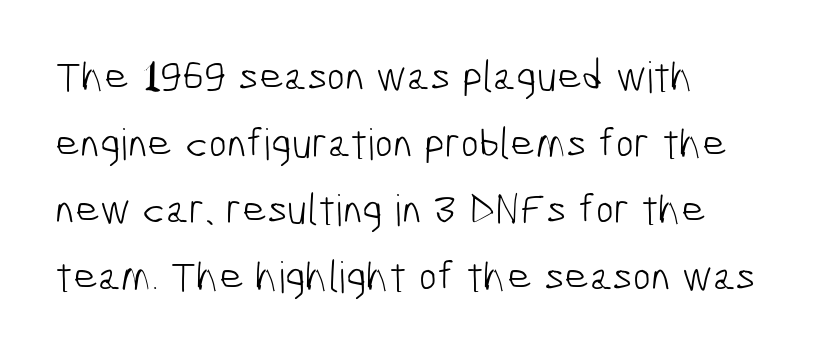
The image shows 43 px light, condensed sans-serif type; set normal line spacing (1.55x), normal letter spacing, not underlined; low stroke contrast and a medium x-height.
